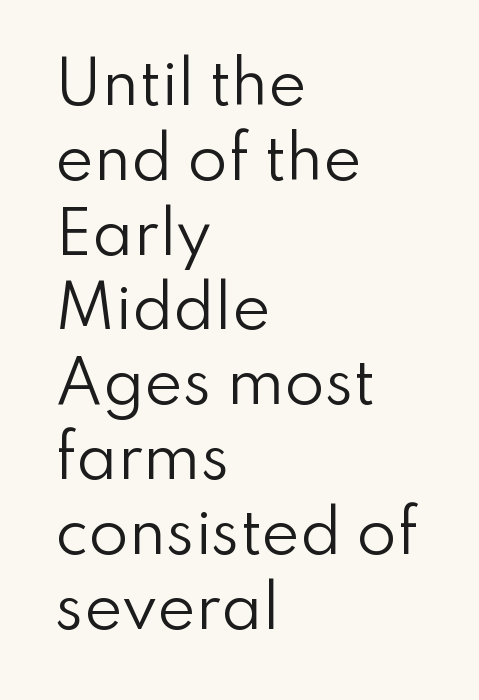
To sum up the face: it is a sans, with no serifs. Alignment: flush left. Descender tails drop into unmarked territory. A light-to-regular cut is what we see here. The letterforms sit shoulder to shoulder at normal distance. The block of text has a typical density, with ordinary space between rows.
